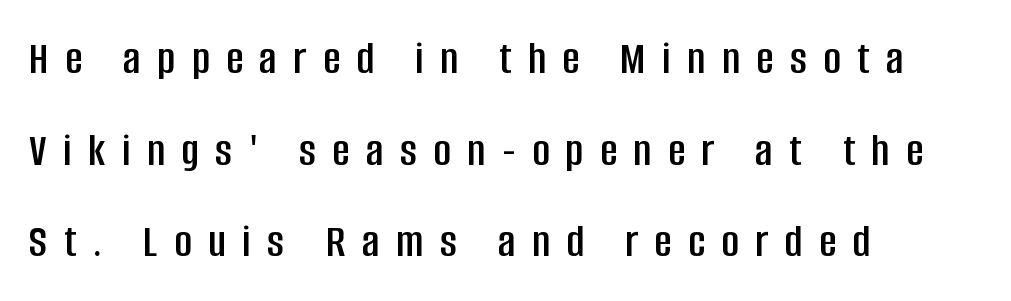
{"serif": "no", "italic": "no", "width": "condensed", "stroke_contrast": "low", "x_height": "large", "monospaced": "no", "underline": "no", "align": "left", "line_spacing": "loose", "line_spacing_ratio": 1.91, "letter_spacing": "wide", "letter_spacing_em": 0.34, "glyph_px": 48}
